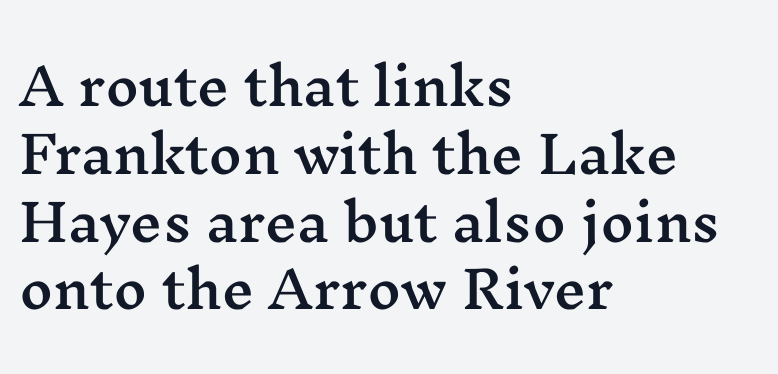
The image shows 51 px wide serif type, upright; set left-aligned, normal line spacing (1.33x), normal letter spacing, not underlined; medium stroke contrast and a medium x-height.
